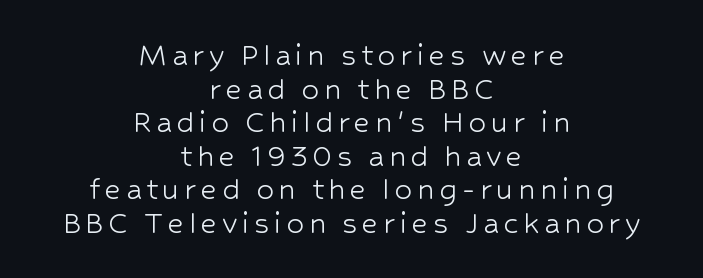
Q: Is the text bold? A: No.
Q: Is the text italic (slanted)? A: No, it is upright.
Q: Is the typeface a serif or a sans-serif typeface? A: Sans-serif.
Q: Is the text underlined? A: No.
Q: How is the paragraph aligned? A: Centered.
Q: Is the spacing between lines tight, normal or loose? A: Tight.
Q: Width (condensed, normal, or wide)? A: Normal.
Q: Stroke contrast? A: Low.
Q: x-height? A: Medium.
Q: Monospaced? A: No.
